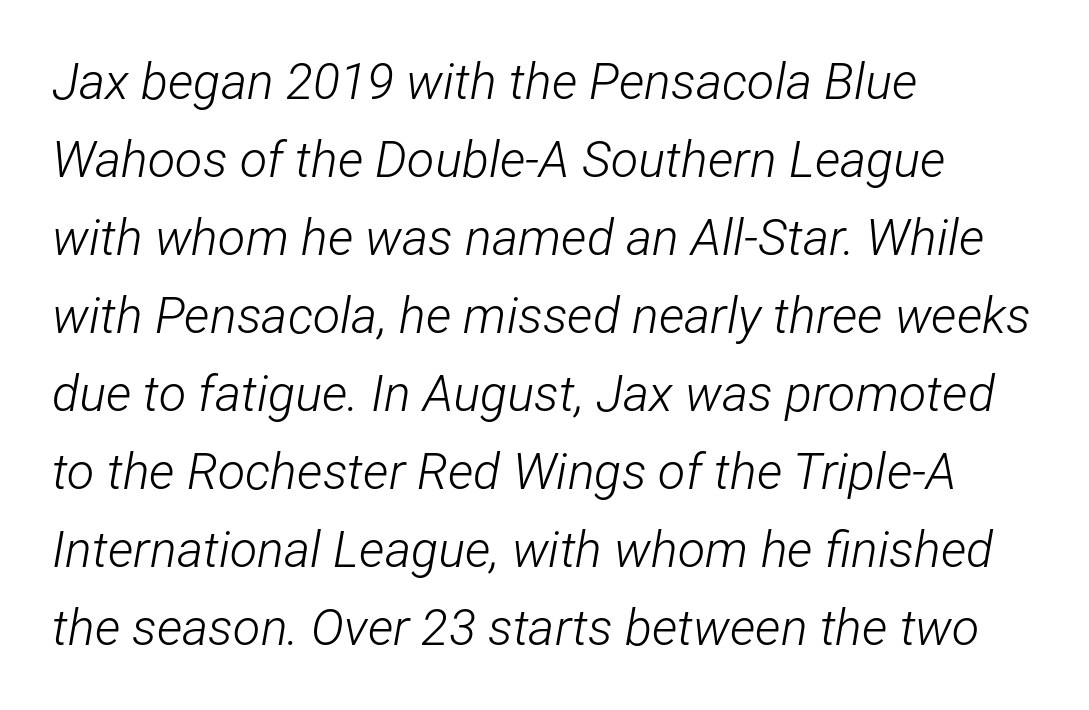
Q: Is the text bold? A: No.
Q: Is the text italic (slanted)? A: Yes, it leans right by about 12 degrees.
Q: Is the text underlined? A: No.
Q: How is the paragraph aligned? A: Left-aligned.
Q: Is the spacing between letters normal or unusually wide? A: Normal.
Q: Is the spacing between lines tight, normal or loose? A: Normal.
Q: Width (condensed, normal, or wide)? A: Condensed.
Q: Stroke contrast? A: Low.
Q: x-height? A: Medium.
Q: Monospaced? A: No.
